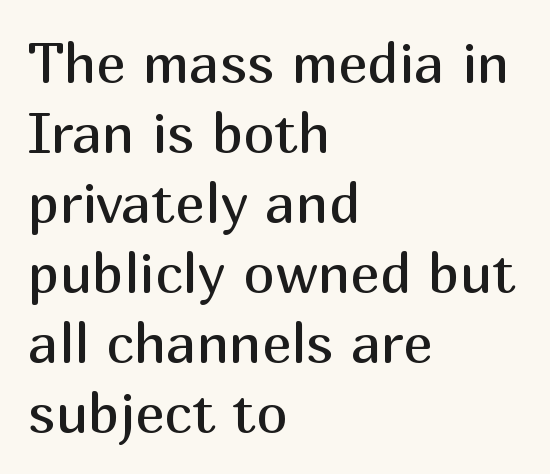
{"serif": "no", "italic": "no", "bold": "no", "weight": "regular", "width": "normal", "stroke_contrast": "medium", "x_height": "medium", "monospaced": "no", "underline": "no", "align": "left", "line_spacing": "normal", "line_spacing_ratio": 1.25, "letter_spacing": "normal", "letter_spacing_em": 0.0, "glyph_px": 56}
